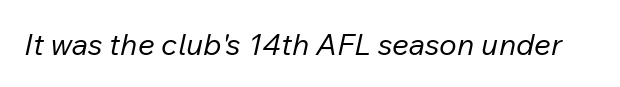
The tracking reads as untouched default to a designer's eye. Each letter keeps its own natural width here, so spacing adapts to shape. Weight class: somewhere from thin through regular. A bare baseline throughout the passage.
